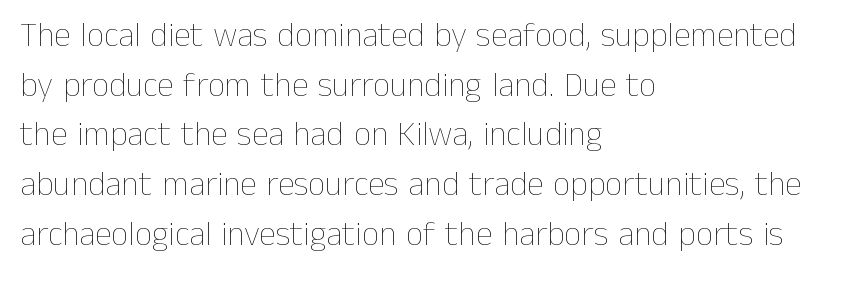
Varying glyph widths throughout — classic text-font behaviour. The passage shown is not underscored anywhere. Inter-character spacing is left at the font's built-in metrics. Quick note: interline space is typical.
